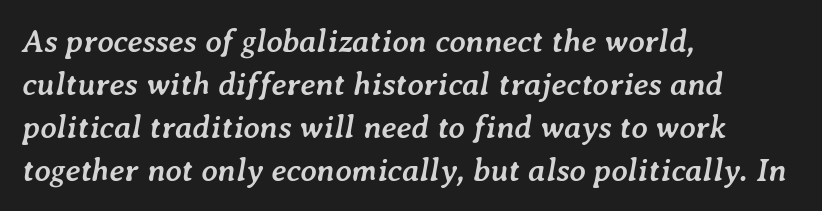
Q: Is the text bold? A: Yes.
Q: Is the text italic (slanted)? A: Yes, it leans right by about 7 degrees.
Q: Is the text underlined? A: No.
Q: How is the paragraph aligned? A: Left-aligned.
Q: Is the spacing between letters normal or unusually wide? A: Normal.
Q: Is the spacing between lines tight, normal or loose? A: Normal.
Q: Width (condensed, normal, or wide)? A: Normal.
Q: Stroke contrast? A: Low.
Q: x-height? A: Medium.
Q: Monospaced? A: No.
